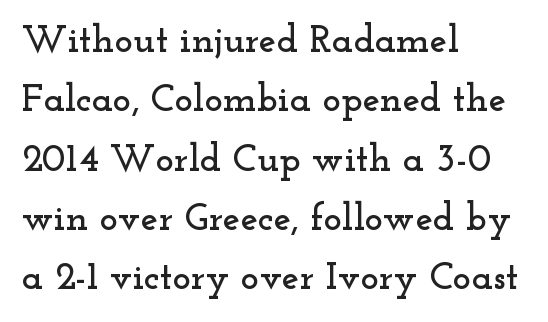
You could not count columns in this text — the font is proportionally spaced. How would I describe the line gaps? Plain and ordinary. A typesetter would call this zero additional tracking. This rendering employs a face with finishing strokes, i.e., a serif.
